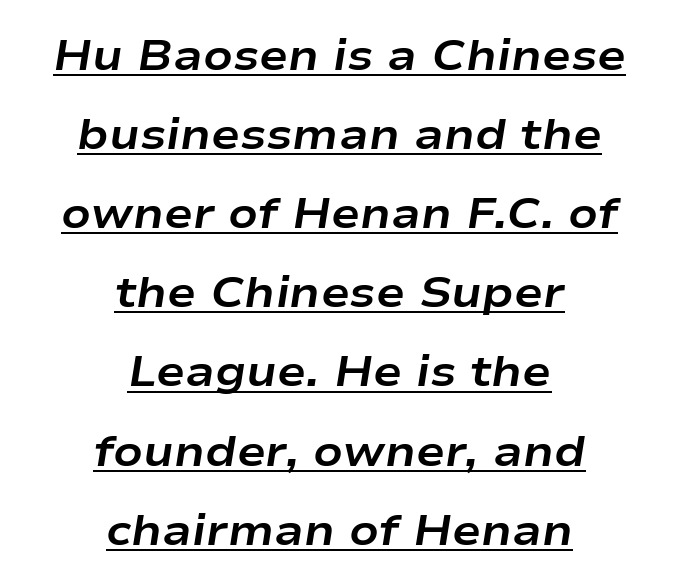
The image shows 43 px bold, wide type, italic (leaning right); set centered, line spacing 1.84x, normal letter spacing, underlined; low stroke contrast and a medium x-height.
